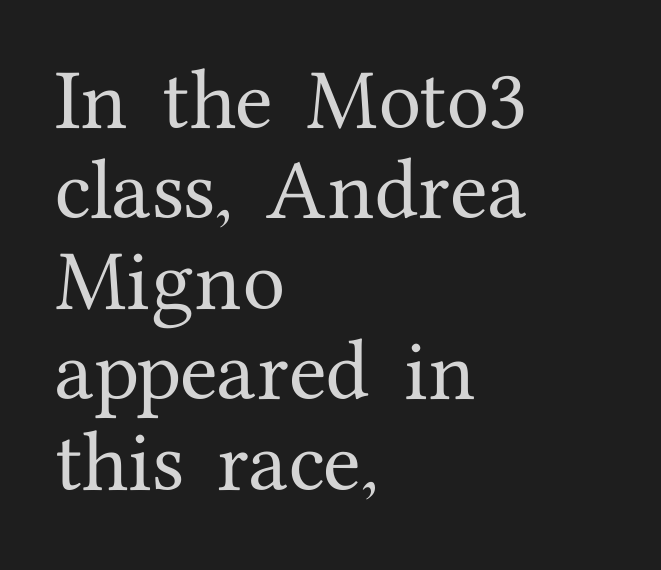
Unmarked baselines from the first word to the last. Ascenders rise straight up at ninety degrees. Note the varied advance widths — an 'i' is clearly narrower than an 'm'. Inter-character spacing is left at the font's built-in metrics.
